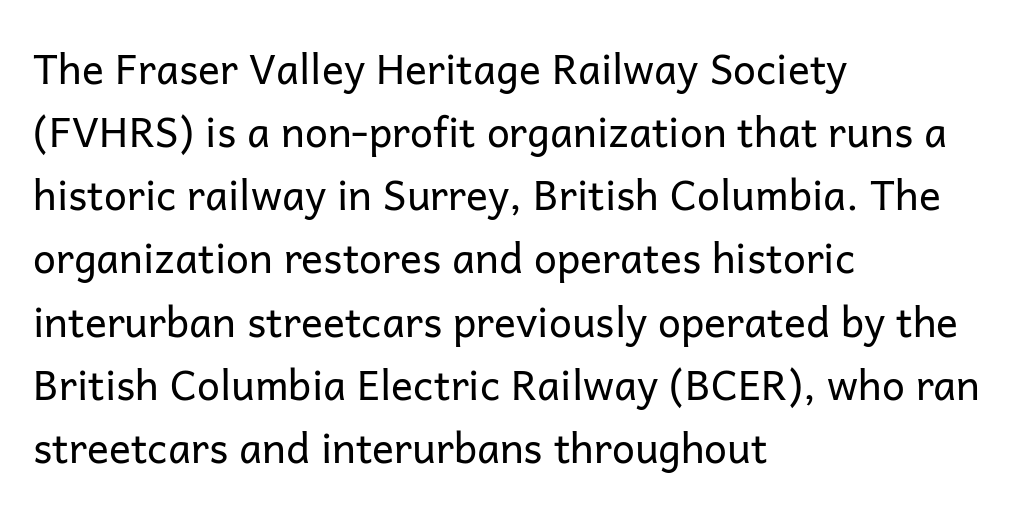
Q: Is the text bold? A: No.
Q: Is the text italic (slanted)? A: No, it is upright.
Q: Is the typeface a serif or a sans-serif typeface? A: Sans-serif.
Q: Is the text underlined? A: No.
Q: How is the paragraph aligned? A: Left-aligned.
Q: Is the spacing between letters normal or unusually wide? A: Normal.
Q: Is the spacing between lines tight, normal or loose? A: Normal.
Q: Width (condensed, normal, or wide)? A: Normal.
Q: Stroke contrast? A: Low.
Q: x-height? A: Medium.
Q: Monospaced? A: No.
